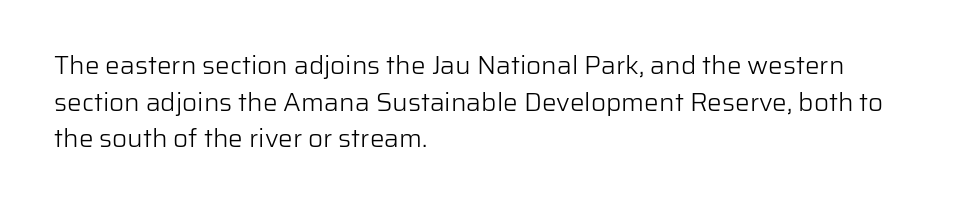
{"italic": "no", "bold": "no", "underline": "no", "align": "left", "line_spacing": "normal", "line_spacing_ratio": 1.41, "letter_spacing": "normal", "letter_spacing_em": 0.0, "glyph_px": 26}
